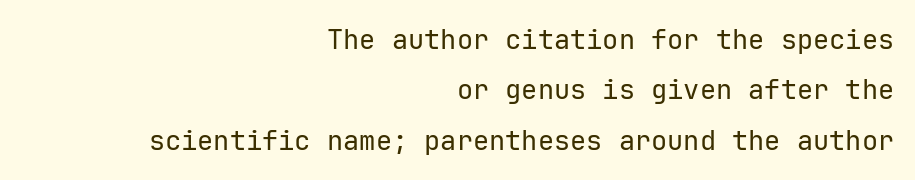
The image shows 27 px text type, upright; set right-aligned, line spacing 1.87x, normal letter spacing, not underlined.
